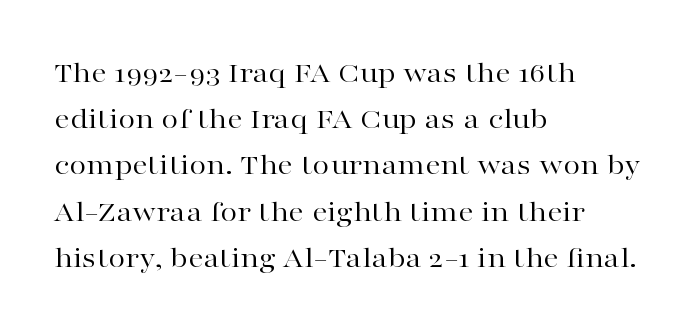
Q: Is the text bold? A: No.
Q: Is the text italic (slanted)? A: No, it is upright.
Q: Is the typeface a serif or a sans-serif typeface? A: Serif.
Q: Is the text underlined? A: No.
Q: How is the paragraph aligned? A: Left-aligned.
Q: Is the spacing between letters normal or unusually wide? A: Normal.
Q: Is the spacing between lines tight, normal or loose? A: Normal.
Q: Width (condensed, normal, or wide)? A: Wide.
Q: Stroke contrast? A: High.
Q: x-height? A: Medium.
Q: Monospaced? A: No.
